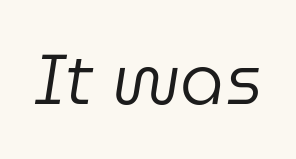
{"italic": "yes", "lean": "right", "slant_degrees": 9, "bold": "no", "weight": "regular", "width": "normal", "stroke_contrast": "low", "x_height": "medium", "monospaced": "no", "underline": "no", "letter_spacing": "normal", "letter_spacing_em": 0.0, "glyph_px": 70}
